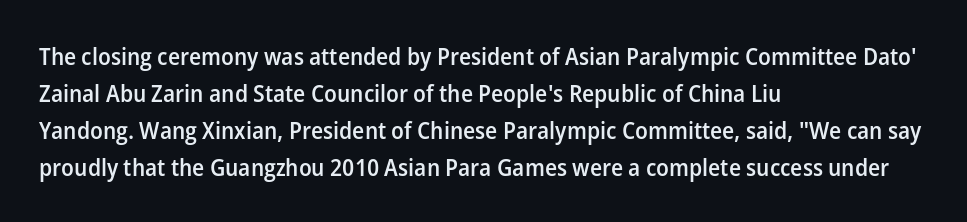
The image shows 24 px text type, upright; set left-aligned, normal line spacing (1.54x), normal letter spacing, not underlined.
